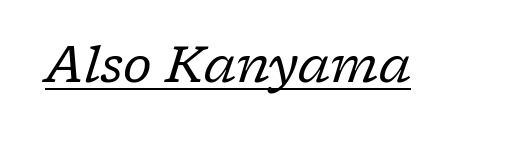
{"serif": "yes", "italic": "yes", "lean": "right", "slant_degrees": 17, "bold": "no", "weight": "regular", "width": "normal", "stroke_contrast": "low", "x_height": "medium", "monospaced": "no", "underline": "yes", "letter_spacing": "normal", "letter_spacing_em": 0.0, "glyph_px": 50}
